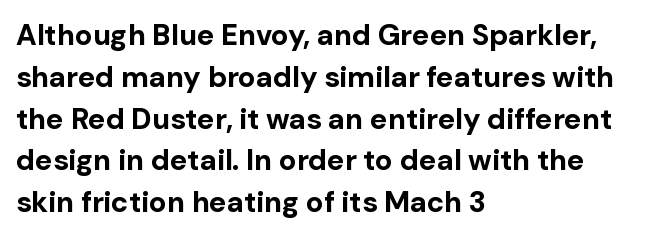
How would I describe the line gaps? Plain and ordinary. These lines are set flush left with a ragged right edge. A clean baseline with only descenders dipping below it. Every letter is thick-stroked: bold, no question.
